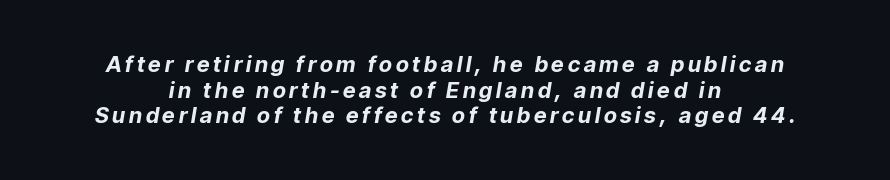
The image shows 22 px bold type, italic (leaning right); set centered, line spacing 1.16x, not underlined.
